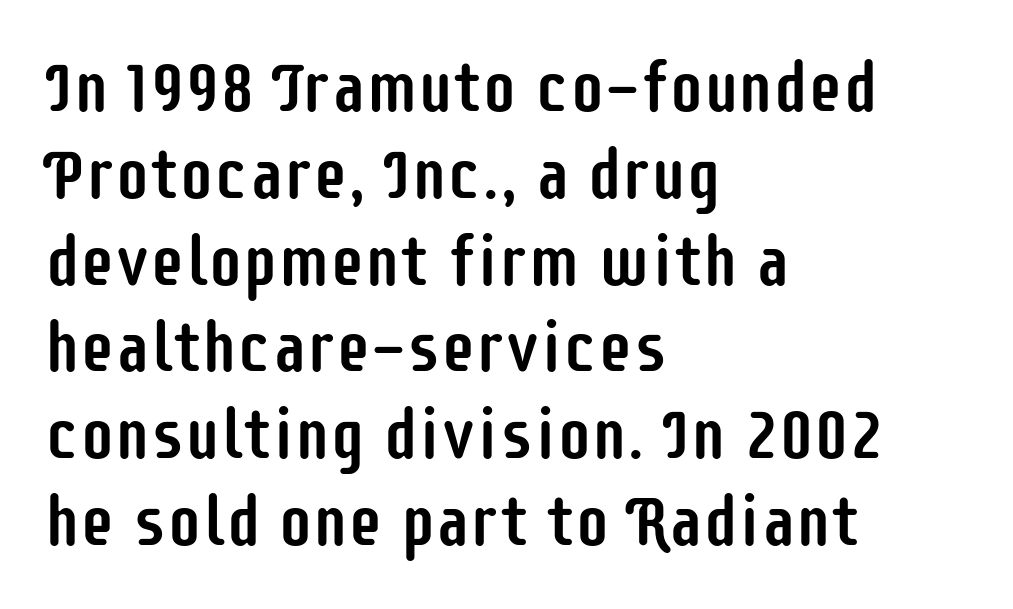
Character widths vary here, with narrow letters taking less room than wide ones. You could call the tracking neutral — neither tight nor loose. Vertical strokes here are truly vertical. The specimen omits any rule beneath the text block's lines.
